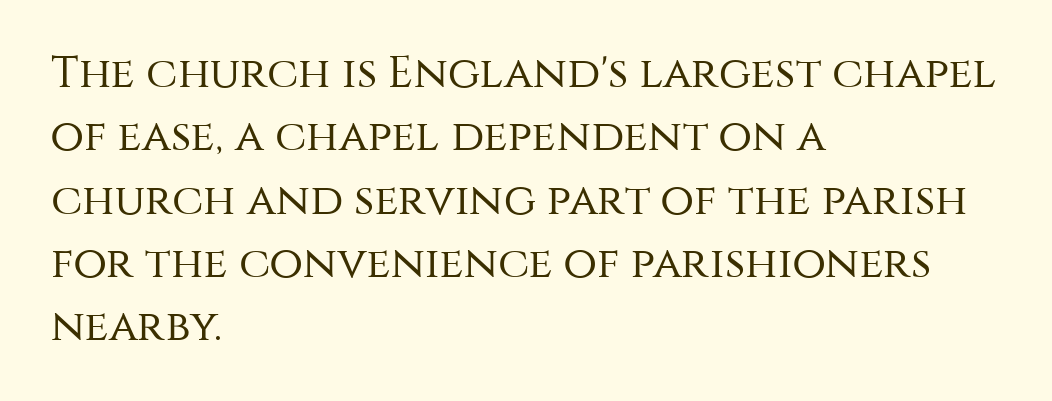
The image shows 44 px regular-weight sans-serif type, upright; set left-aligned, normal line spacing (1.44x), normal letter spacing, not underlined; medium stroke contrast and a large x-height.
